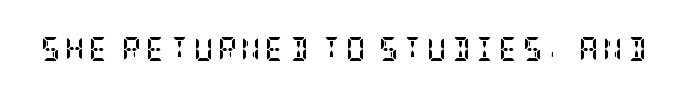
The image shows 24 px bold type, upright; set not underlined.
